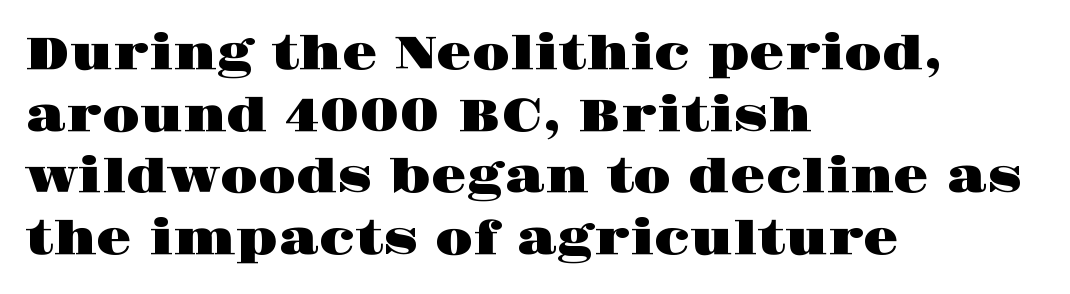
In terms of leading, this rendering sits right in the middle. The specimen omits any rule beneath the text block's lines. You could call the tracking neutral — neither tight nor loose. Here the designer chose a conventional face with non-uniform glyph widths. To sum up the face: it has serifs.
